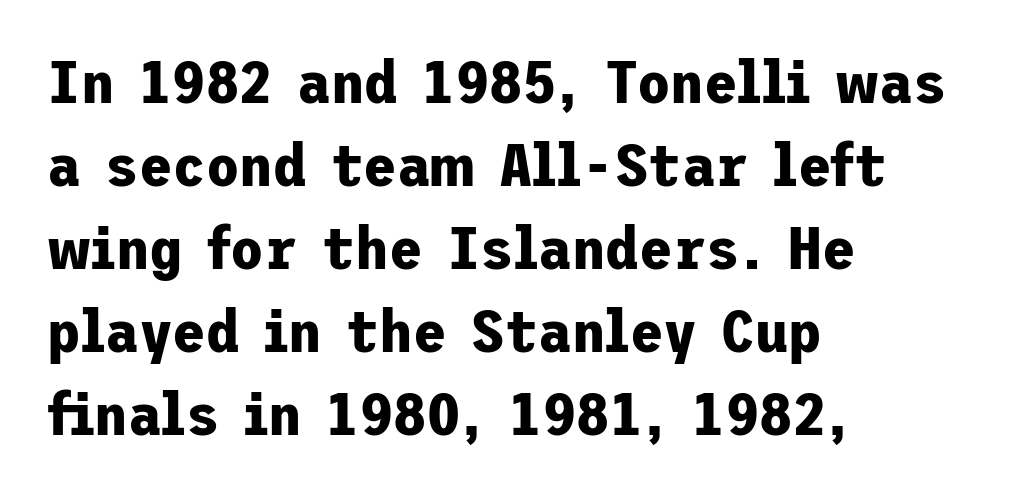
{"serif": "no", "italic": "no", "bold": "yes", "weight": "bold", "width": "normal", "stroke_contrast": "low", "x_height": "medium", "underline": "no", "align": "left", "line_spacing": "normal", "line_spacing_ratio": 1.36, "letter_spacing": "normal", "letter_spacing_em": 0.0, "glyph_px": 61}
